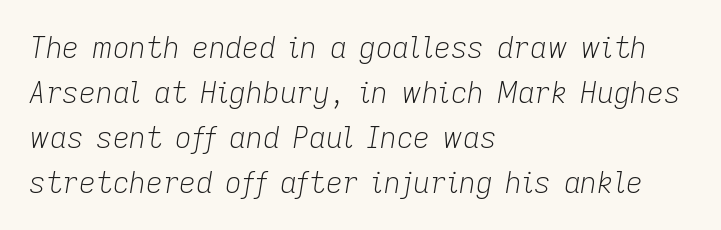
This rendering leaves character spacing at its baseline value. These lines are set flush left with a ragged right edge. Line spacing here is normal. The strokes carry an ordinary text weight at most. The letters advance in unequal steps, a hallmark of proportional type.
